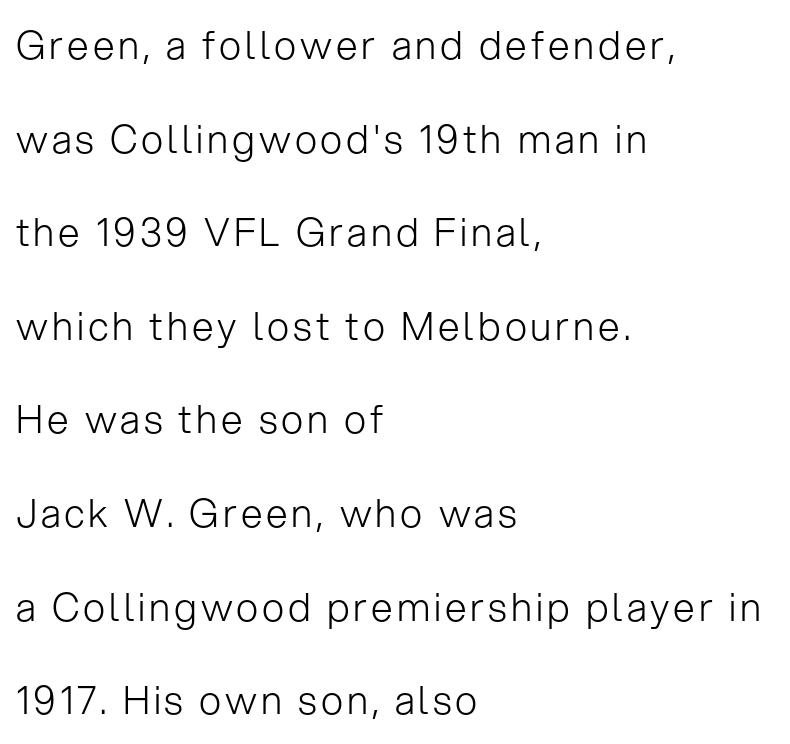
Q: Is the text bold? A: No.
Q: Is the text italic (slanted)? A: No, it is upright.
Q: Is the typeface a serif or a sans-serif typeface? A: Sans-serif.
Q: Is the text underlined? A: No.
Q: How is the paragraph aligned? A: Left-aligned.
Q: Is the spacing between lines tight, normal or loose? A: Loose.
Q: Width (condensed, normal, or wide)? A: Normal.
Q: Stroke contrast? A: Low.
Q: x-height? A: Medium.
Q: Monospaced? A: No.
